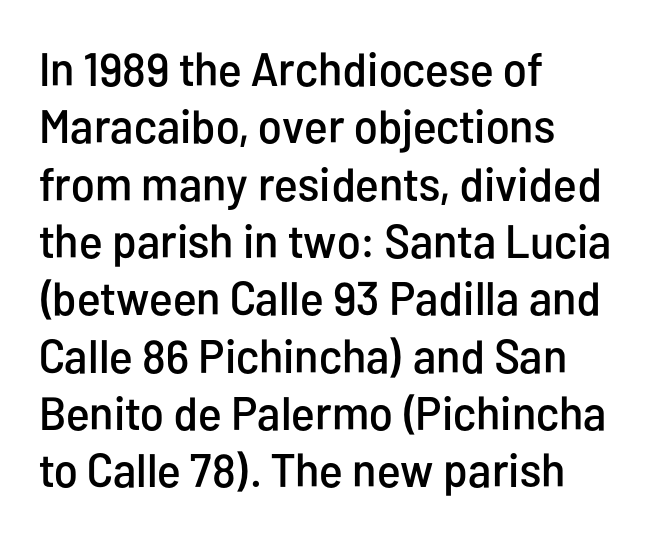
The image shows 47 px condensed sans-serif type, upright; set left-aligned, line spacing 1.22x, normal letter spacing, not underlined; low stroke contrast and a medium x-height.
